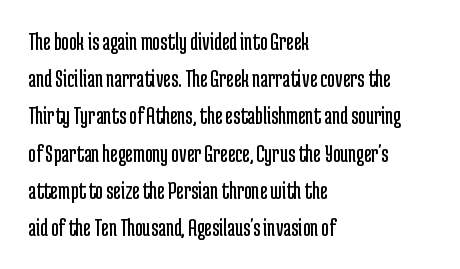
Q: Is the text bold? A: No.
Q: Is the text italic (slanted)? A: No, it is upright.
Q: Is the text underlined? A: No.
Q: How is the paragraph aligned? A: Left-aligned.
Q: Is the spacing between letters normal or unusually wide? A: Normal.
Q: Is the spacing between lines tight, normal or loose? A: Normal.
